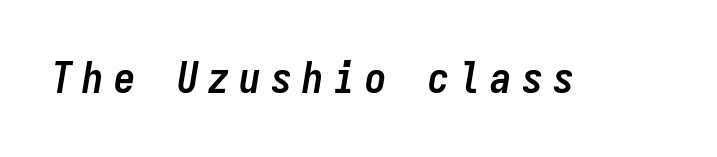
The image shows 43 px semibold, condensed type, italic (leaning right), monospaced; set unusually wide letter spacing (+0.23 em), not underlined; low stroke contrast and a medium x-height.
